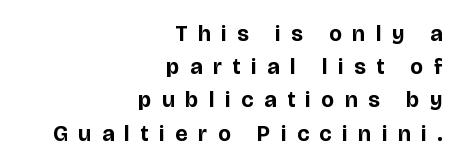
{"italic": "no", "bold": "yes", "underline": "no", "align": "right", "line_spacing": "normal", "line_spacing_ratio": 1.51, "letter_spacing": "wide", "letter_spacing_em": 0.49, "glyph_px": 22}
